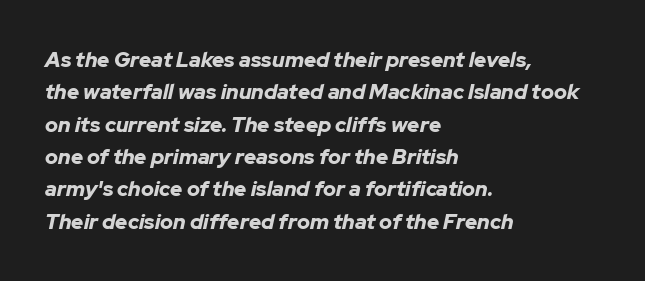
{"italic": "yes", "lean": "right", "slant_degrees": 12, "bold": "yes", "underline": "no", "align": "left", "line_spacing": "normal", "line_spacing_ratio": 1.54, "letter_spacing": "normal", "letter_spacing_em": 0.0, "glyph_px": 21}
